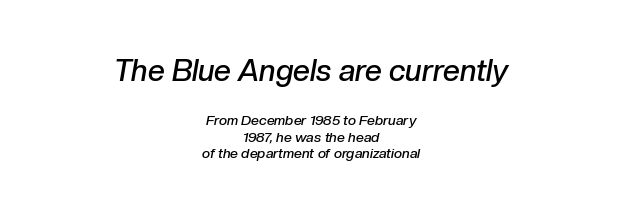
The lines in this sample share a center point and differ in where they start and stop. The gaps between neighbouring characters are ordinary and unremarkable. Bare-footed words on every line. Note the varied advance widths — an 'i' is clearly narrower than an 'm'. Strokes here are thickened, but only to semibold level. This is oblique type, the kind used for emphasis or titles.
